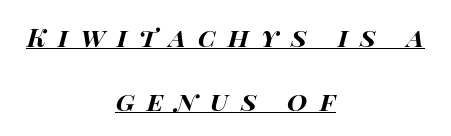
Horizontal bands of white between lines are thick stripes. Notice how thick the strokes are: this is what a full bold looks like. Letter spacing: wide. A typographer would call this underscored text.
